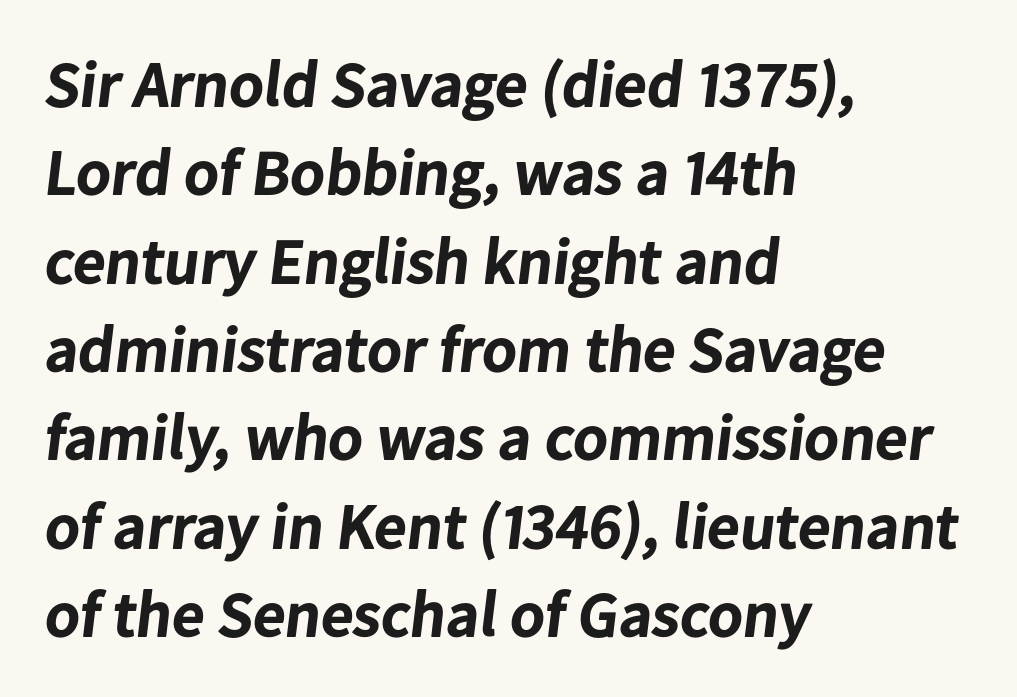
Students, note that the glyphs here touch the page at normal intervals. The vertical gap from one line to the next is medium. The space beneath each line is pristine and unruled. Are there feet on the stems? There aren't — it's a sans.
